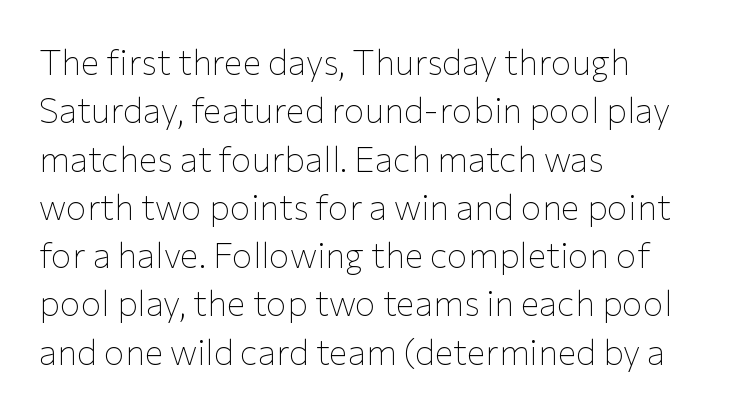
The image shows 35 px thin sans-serif type, upright; set left-aligned, normal line spacing (1.38x), normal letter spacing, not underlined; low stroke contrast and a medium x-height.
